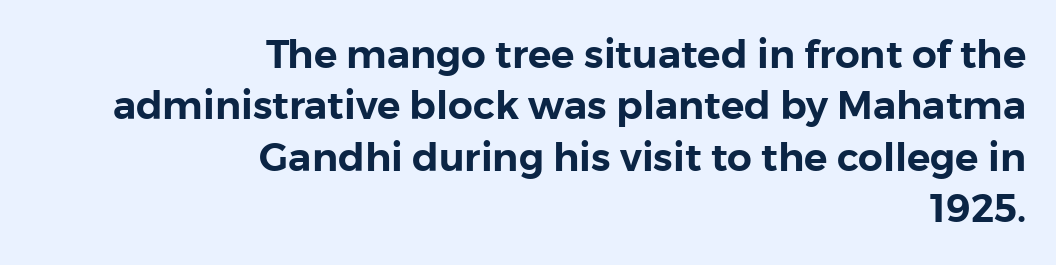
{"serif": "no", "italic": "no", "width": "normal", "stroke_contrast": "low", "x_height": "medium", "monospaced": "no", "underline": "no", "align": "right", "line_spacing": "normal", "line_spacing_ratio": 1.32, "letter_spacing": "normal", "letter_spacing_em": 0.0, "glyph_px": 39}
